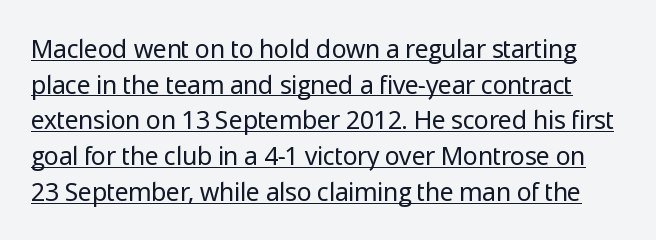
Bold? No — there's no thickening of the strokes. Vertical spacing — default. Decoration check: the copy is underlined. This is the regular roman posture of the typeface. Letter spacing: default.
